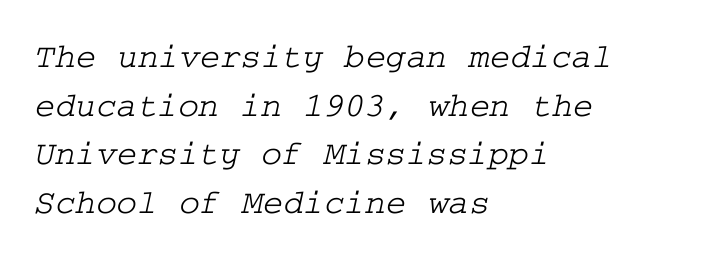
The face used here is seriffed, in the tradition of book romans. Horizontally, the lines are justified to the leading edge only. Rule under the text: the space is simply empty. Here the glyphs are tracked normally, forming tight word shapes.
